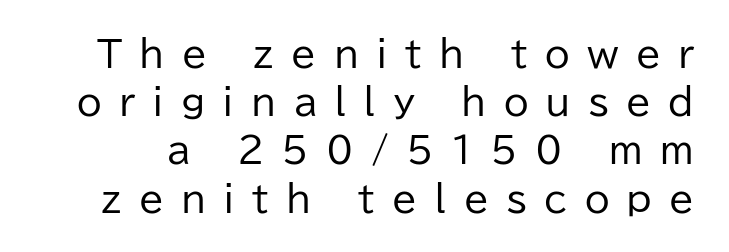
Every stem runs plumb, perpendicular to the baseline. The foot of each line stays bare and open. Think of a printed novel: that variable character pitch is what you see here. This sample uses expanded letter spacing, leaving extra air between glyphs. Stroke mass is kept to a normal reading level or below. The lines sit at an ordinary, default distance from one another.
